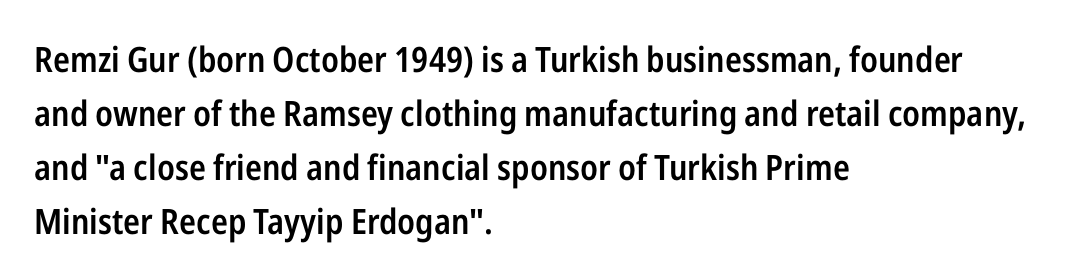
Italic? Not at all — the glyphs are vertical. Decoration check: the copy has no underline. One-word summary of the alignment: left. Horizontal bands of white between lines are of average thickness.
